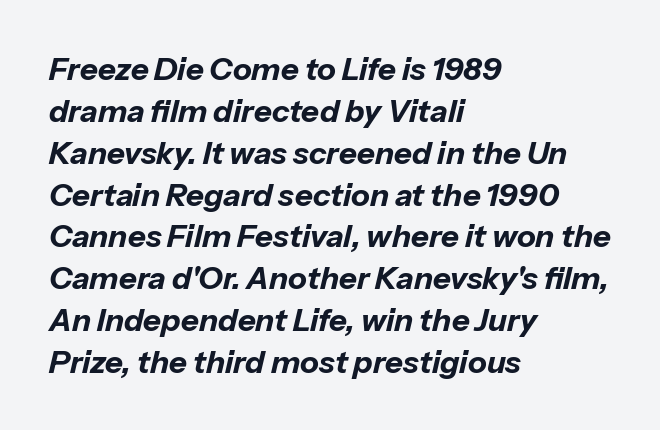
{"italic": "yes", "lean": "right", "slant_degrees": 13, "bold": "yes", "weight": "bold", "width": "normal", "stroke_contrast": "low", "x_height": "medium", "monospaced": "no", "underline": "no", "align": "left", "line_spacing": "normal", "line_spacing_ratio": 1.35, "letter_spacing": "normal", "letter_spacing_em": 0.0, "glyph_px": 31}
